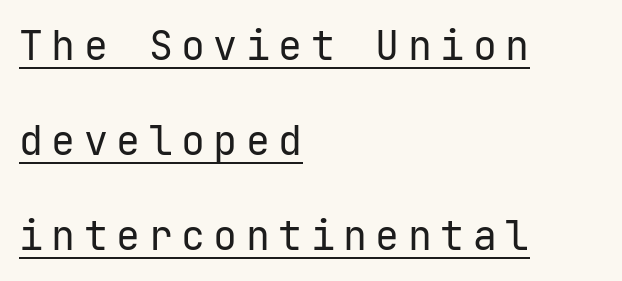
The image shows 40 px regular-weight sans-serif type, upright; set left-aligned, loose line spacing (2.37x), unusually wide letter spacing (+0.21 em), underlined; low stroke contrast and a medium x-height.
